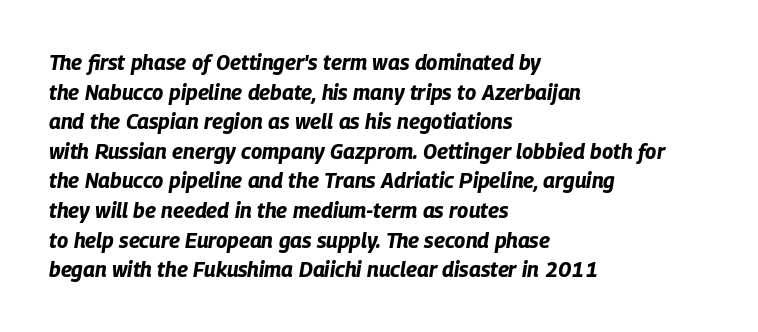
Words appear dense and cohesive because spacing is normal. The axis of the letterforms is tilted away from vertical. Left-aligned paragraph, ragged on the right. The rendering uses a bold face; every stroke is thick and dark.
